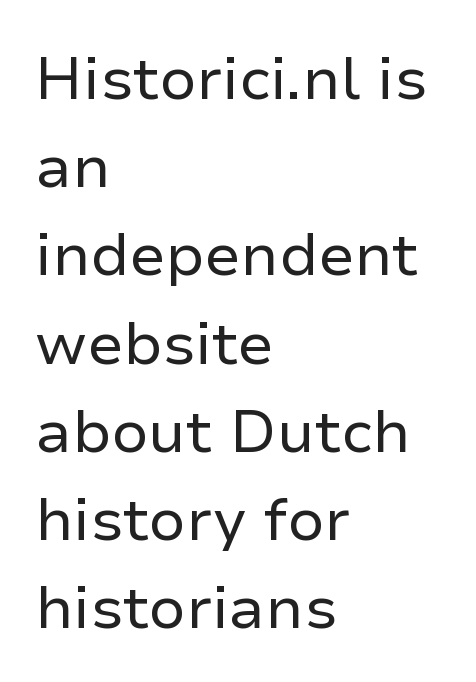
Font category for this specimen: sans-serif. Descenders are the only things crossing below the line. No extra tracking has been applied to these lines. Leading: standard.
